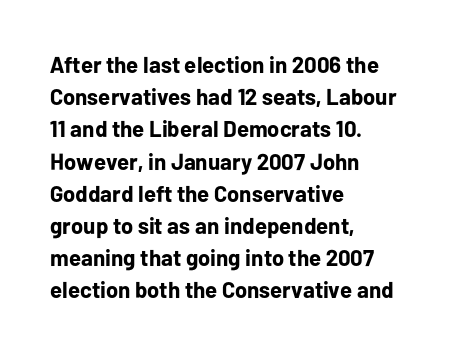
{"italic": "no", "bold": "yes", "underline": "no", "align": "left", "line_spacing": "normal", "line_spacing_ratio": 1.4, "letter_spacing": "normal", "letter_spacing_em": 0.0, "glyph_px": 23}
